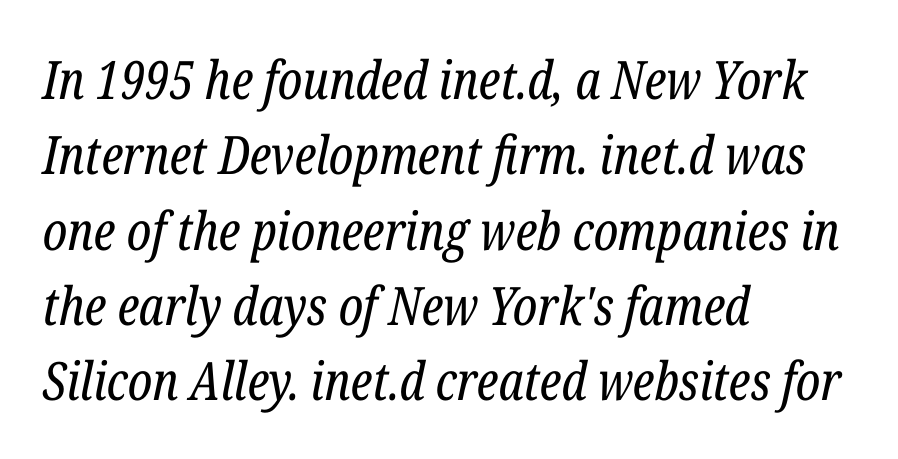
Q: Is the text bold? A: No.
Q: Is the text italic (slanted)? A: Yes, it leans right by about 12 degrees.
Q: Is the typeface a serif or a sans-serif typeface? A: Serif.
Q: Is the text underlined? A: No.
Q: How is the paragraph aligned? A: Left-aligned.
Q: Is the spacing between letters normal or unusually wide? A: Normal.
Q: Is the spacing between lines tight, normal or loose? A: Normal.
Q: Width (condensed, normal, or wide)? A: Condensed.
Q: Stroke contrast? A: Low.
Q: x-height? A: Medium.
Q: Monospaced? A: No.
